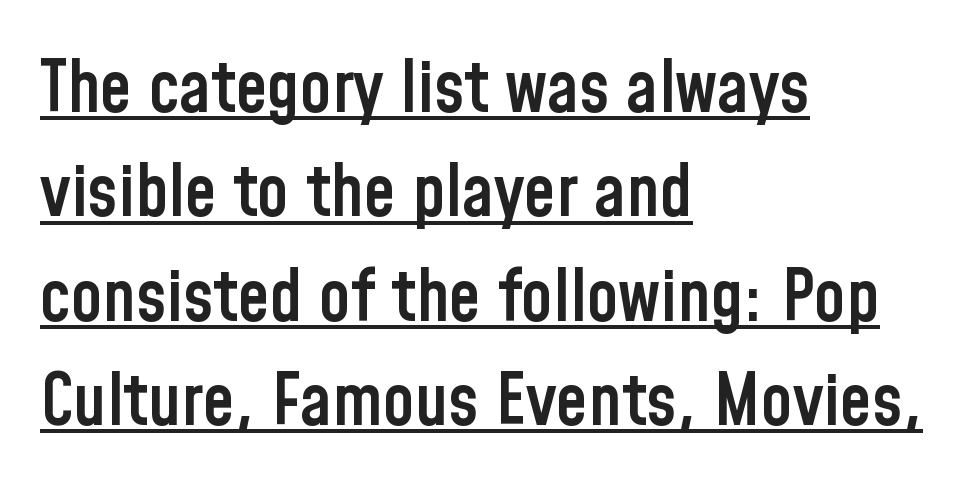
The image shows 72 px semibold, condensed sans-serif type, upright; set left-aligned, normal line spacing (1.45x), normal letter spacing, underlined; low stroke contrast and a medium x-height.
